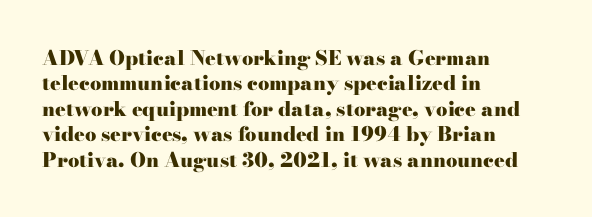
Characters follow at the spacing the type designer built in. What's the leading like? Ordinary, nothing unusual. Horizontal alignment here is leftward, the default for most running prose. The words here are not underlined. The typesetting leans heavy: a genuine bold.
